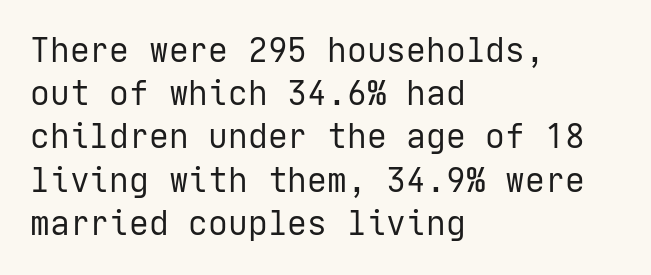
Unlike a traditional serif, this face leaves its strokes unadorned. Ascenders rise straight up at ninety degrees. Does extra space separate the letters? No, they use regular spacing. The lines sit at an ordinary, default distance from one another. A student would call this left alignment; a typographer would say flush left, rag right.
